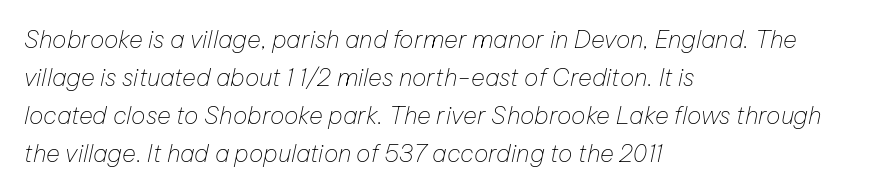
{"italic": "yes", "lean": "right", "slant_degrees": 12, "bold": "no", "underline": "no", "align": "left", "line_spacing": "normal", "line_spacing_ratio": 1.59, "letter_spacing": "normal", "letter_spacing_em": 0.0, "glyph_px": 24}
